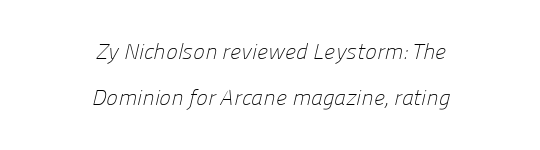
The image shows 22 px text type; set centered, loose line spacing (2.1x), normal letter spacing, not underlined.
